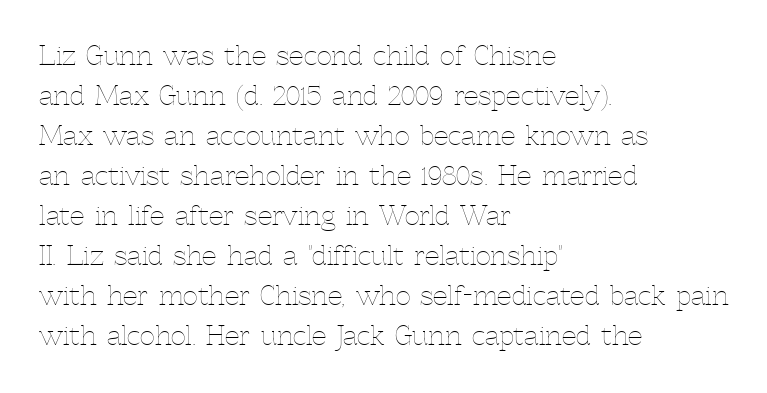
{"italic": "no", "bold": "no", "underline": "no", "align": "left", "line_spacing": "normal", "line_spacing_ratio": 1.54, "letter_spacing": "normal", "letter_spacing_em": 0.0, "glyph_px": 26}
